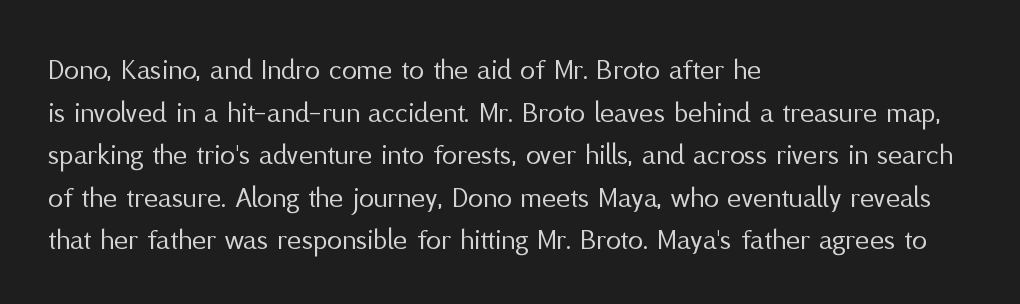
{"serif": "no", "italic": "no", "bold": "no", "weight": "regular", "width": "normal", "stroke_contrast": "medium", "x_height": "medium", "monospaced": "no", "underline": "no", "align": "left", "line_spacing": "normal", "line_spacing_ratio": 1.42, "letter_spacing": "normal", "letter_spacing_em": 0.0, "glyph_px": 30}
